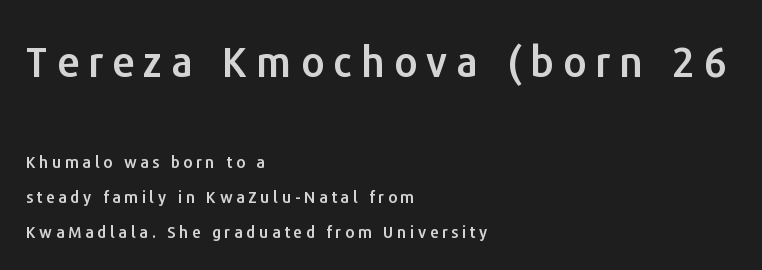
You could only call the tracking loose — the letters float apart. Beneath every word, the page is bare. Left-aligned paragraph, ragged on the right. Block one is the big one; block two sits smaller underneath.
